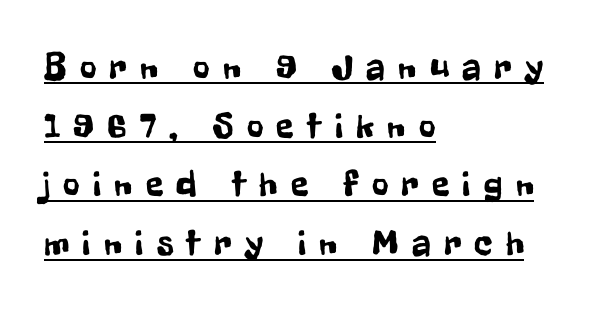
Q: Is the text italic (slanted)? A: No, it is upright.
Q: Is the typeface a serif or a sans-serif typeface? A: Sans-serif.
Q: Is the text underlined? A: Yes.
Q: How is the paragraph aligned? A: Left-aligned.
Q: Is the spacing between letters normal or unusually wide? A: Unusually wide.
Q: Is the spacing between lines tight, normal or loose? A: Normal.
Q: Width (condensed, normal, or wide)? A: Condensed.
Q: Stroke contrast? A: Low.
Q: x-height? A: Medium.
Q: Monospaced? A: No.
